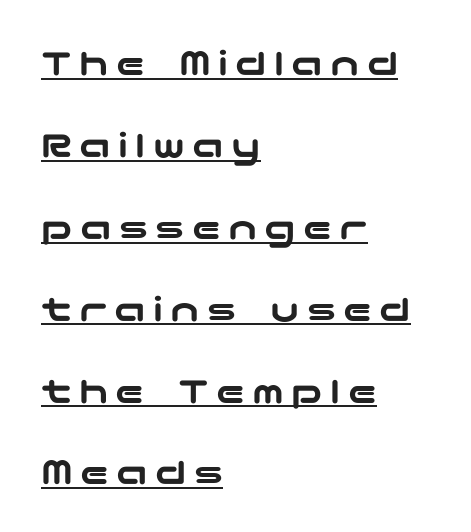
Beneath each row of characters lies a ruled line. Each line starts at the same left margin while the right side varies. The rendering uses a large line-height, opening up the rows. The letters stand straight up with perfectly vertical stems.
